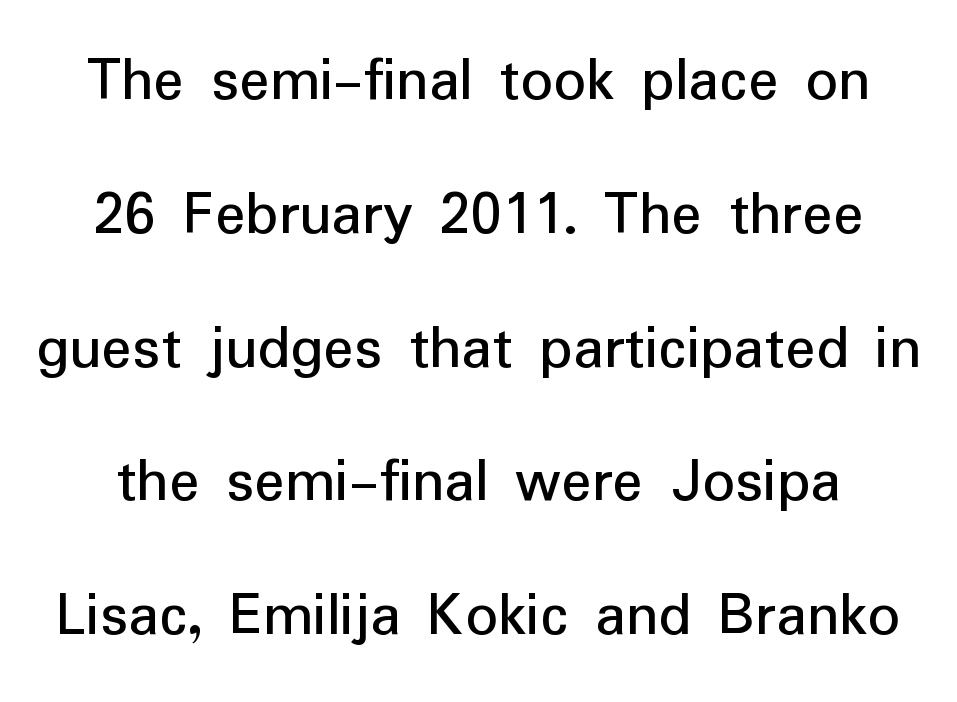
The image shows 64 px regular-weight sans-serif type, upright; set loose line spacing (2.09x), normal letter spacing, not underlined; low stroke contrast and a medium x-height.
